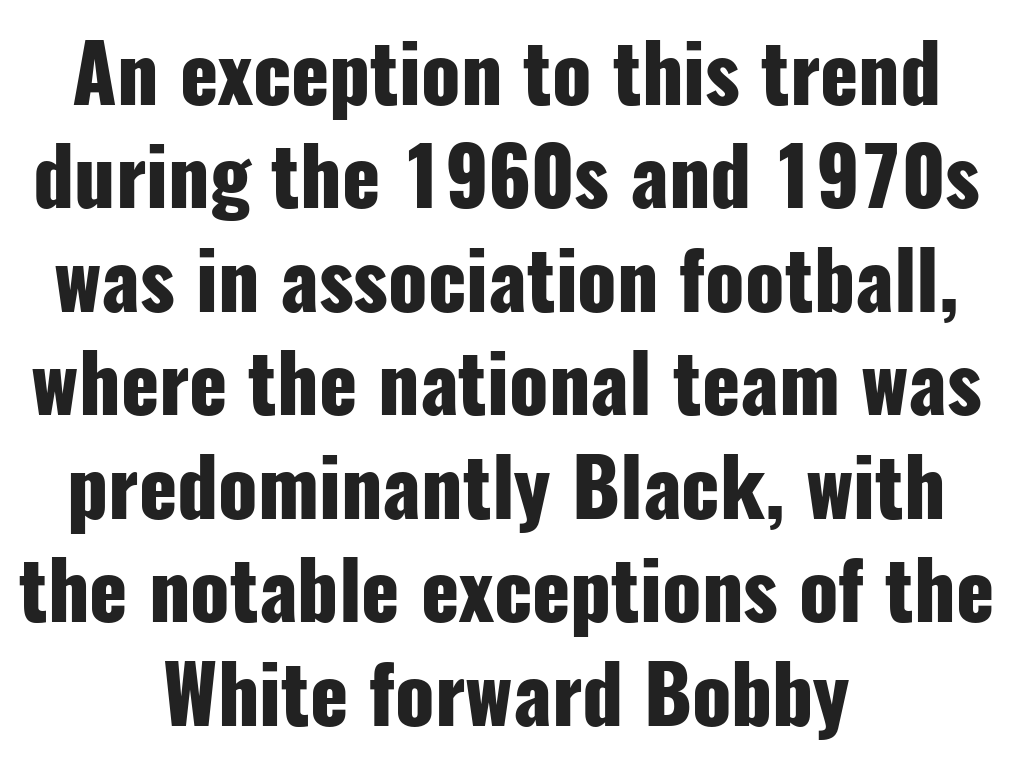
{"serif": "no", "italic": "no", "bold": "yes", "weight": "heavy", "width": "condensed", "stroke_contrast": "low", "x_height": "medium", "monospaced": "no", "underline": "no", "align": "center", "line_spacing": "normal", "line_spacing_ratio": 1.31, "letter_spacing": "normal", "letter_spacing_em": 0.0, "glyph_px": 79}
